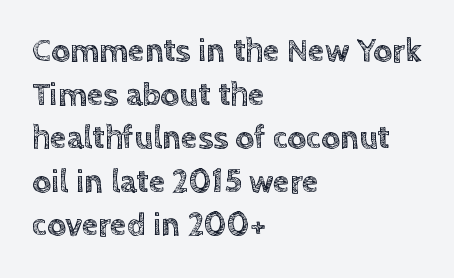
The image shows 33 px text type, upright; set left-aligned, normal line spacing (1.32x), normal letter spacing, not underlined; a large x-height.
